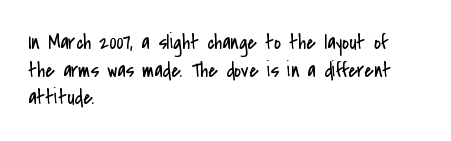
Q: Is the text bold? A: No.
Q: Is the text italic (slanted)? A: No, it is upright.
Q: Is the text underlined? A: No.
Q: How is the paragraph aligned? A: Left-aligned.
Q: Is the spacing between letters normal or unusually wide? A: Normal.
Q: Is the spacing between lines tight, normal or loose? A: Normal.
